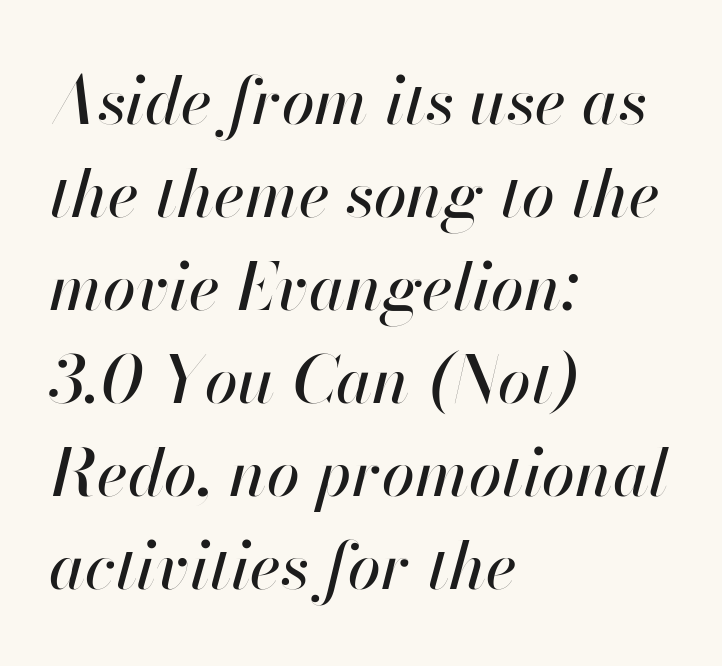
The rendering uses natural spacing where letterforms have individual widths. This sample keeps an unexceptional amount of space between lines. Observe the lean: these are italic letterforms. There is no visible air inserted between adjacent glyphs.
